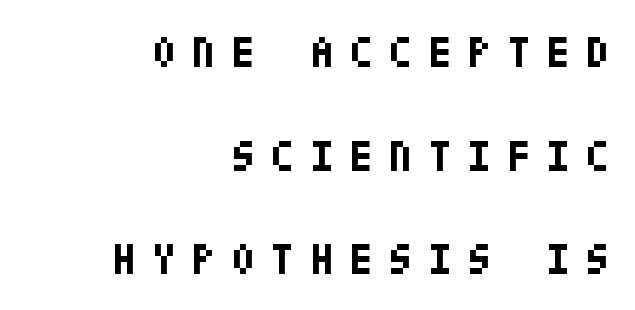
The font's upright variant was chosen for this text. If you measured baseline to baseline, you'd find a long distance. The space directly below the letters is spotless. The font family rendered here belongs to the sans-serif group.
